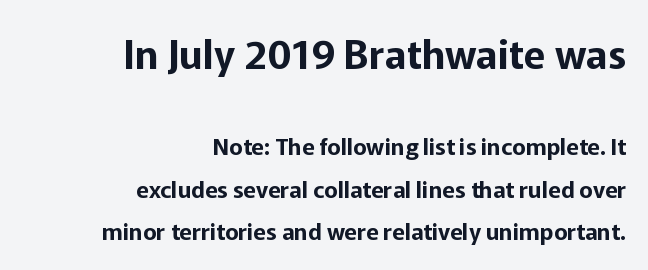
Do the characters align in a grid? No, the font is proportional. The typeface chosen for these lines omits serifs. Every stem runs plumb, perpendicular to the baseline. Each line ends at the same right margin while the left side varies. There is no visible air inserted between adjacent glyphs. Type without underlining.
